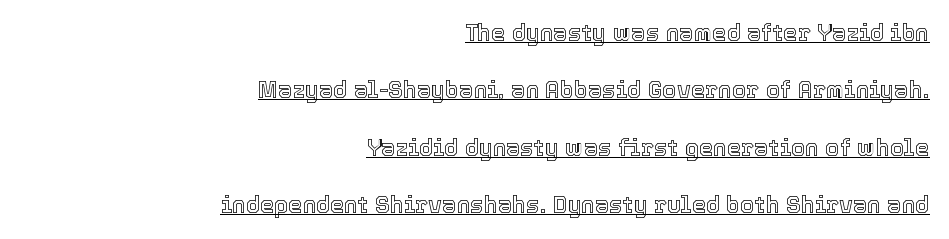
Q: Is the text italic (slanted)? A: No, it is upright.
Q: Is the text underlined? A: Yes.
Q: How is the paragraph aligned? A: Right-aligned.
Q: Is the spacing between letters normal or unusually wide? A: Normal.
Q: Is the spacing between lines tight, normal or loose? A: Loose.
